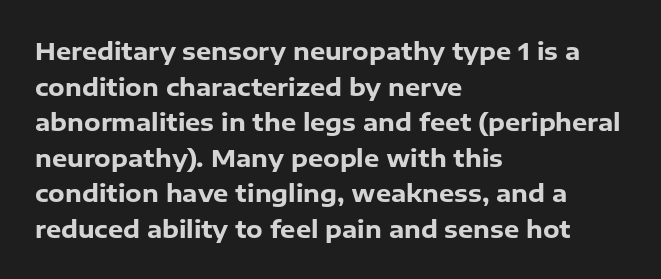
Q: Is the text bold? A: Yes.
Q: Is the text italic (slanted)? A: No, it is upright.
Q: Is the text underlined? A: No.
Q: How is the paragraph aligned? A: Left-aligned.
Q: Is the spacing between letters normal or unusually wide? A: Normal.
Q: Is the spacing between lines tight, normal or loose? A: Normal.
